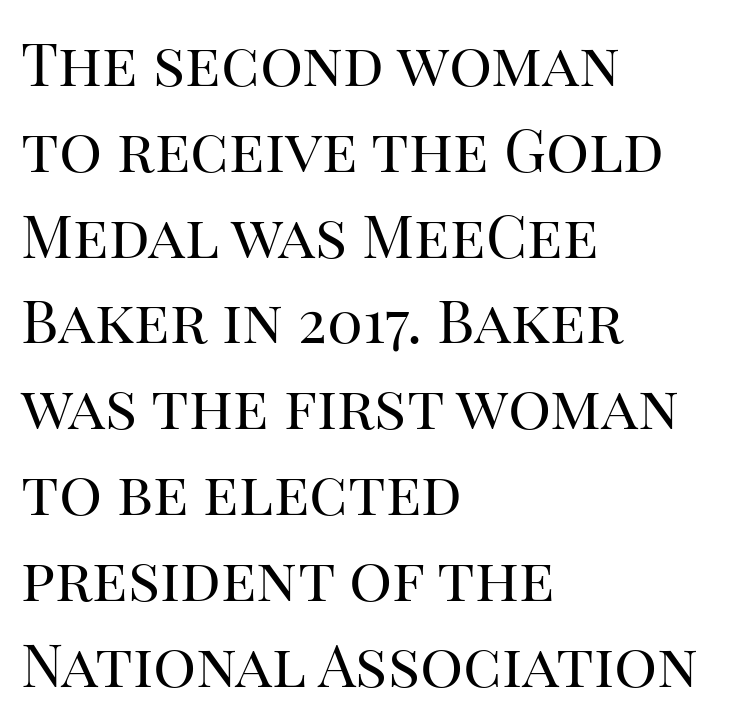
The image shows 60 px regular-weight serif type, upright; set left-aligned, normal line spacing (1.43x), normal letter spacing, not underlined; high stroke contrast and a large x-height.
